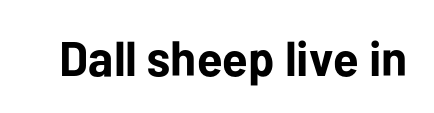
{"serif": "no", "italic": "no", "bold": "yes", "weight": "bold", "width": "normal", "stroke_contrast": "low", "x_height": "medium", "monospaced": "no", "underline": "no", "letter_spacing": "normal", "letter_spacing_em": 0.0, "glyph_px": 49}
